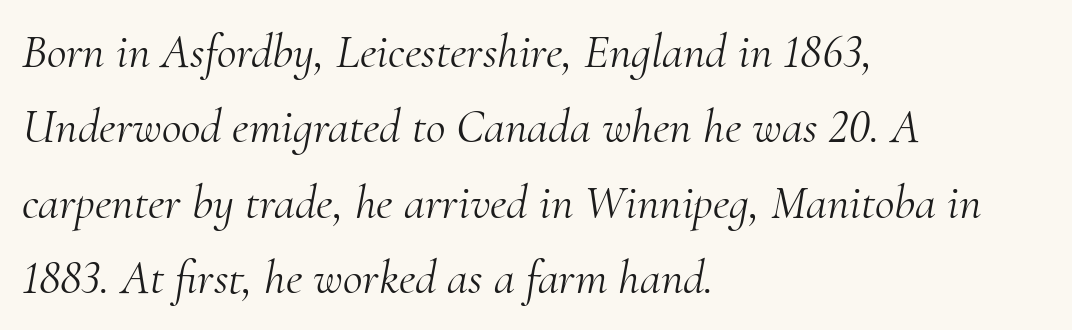
Q: Is the text bold? A: No.
Q: Is the text italic (slanted)? A: Yes, it leans right by about 10 degrees.
Q: Is the typeface a serif or a sans-serif typeface? A: Serif.
Q: Is the text underlined? A: No.
Q: How is the paragraph aligned? A: Left-aligned.
Q: Is the spacing between letters normal or unusually wide? A: Normal.
Q: Is the spacing between lines tight, normal or loose? A: Normal.
Q: Width (condensed, normal, or wide)? A: Normal.
Q: Stroke contrast? A: Medium.
Q: x-height? A: Small.
Q: Monospaced? A: No.
